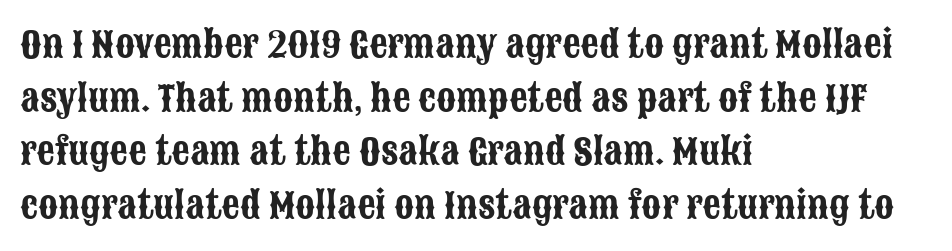
The image shows 36 px condensed sans-serif type, upright; set left-aligned, normal line spacing (1.49x), normal letter spacing, not underlined; low stroke contrast and a large x-height.
